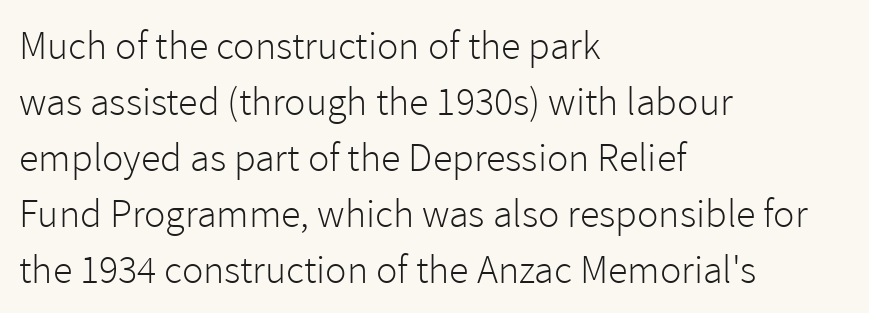
{"serif": "no", "italic": "no", "bold": "no", "weight": "light", "width": "normal", "x_height": "medium", "monospaced": "no", "underline": "no", "align": "left", "line_spacing": "normal", "line_spacing_ratio": 1.4, "letter_spacing": "normal", "letter_spacing_em": 0.0, "glyph_px": 40}
